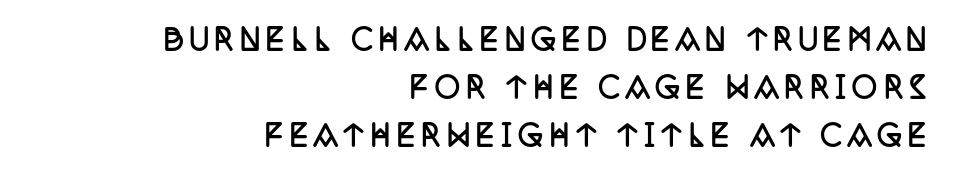
The image shows 28 px semibold, condensed serif type, upright; set right-aligned, line spacing 1.71x, unusually wide letter spacing (+0.21 em), not underlined; low stroke contrast and a large x-height.
